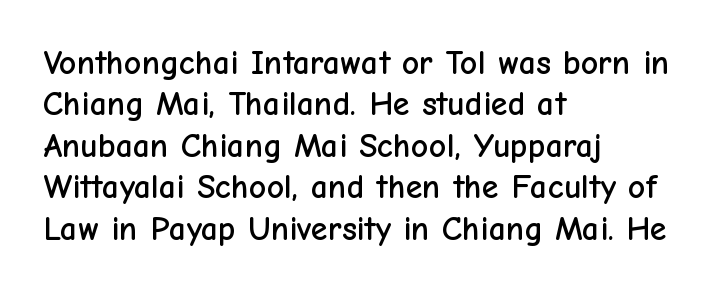
The image shows 34 px sans-serif type, upright; set left-aligned, line spacing 1.22x, normal letter spacing, not underlined; low stroke contrast and a medium x-height.
